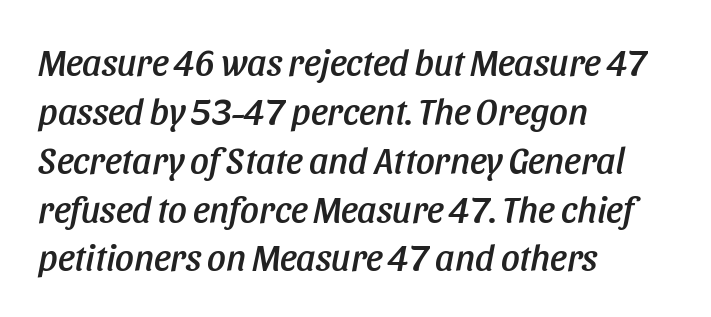
Q: Is the text italic (slanted)? A: Yes, it leans right by about 11 degrees.
Q: Is the text underlined? A: No.
Q: How is the paragraph aligned? A: Left-aligned.
Q: Is the spacing between letters normal or unusually wide? A: Normal.
Q: Is the spacing between lines tight, normal or loose? A: Normal.
Q: Width (condensed, normal, or wide)? A: Condensed.
Q: Stroke contrast? A: Low.
Q: x-height? A: Large.
Q: Monospaced? A: No.
